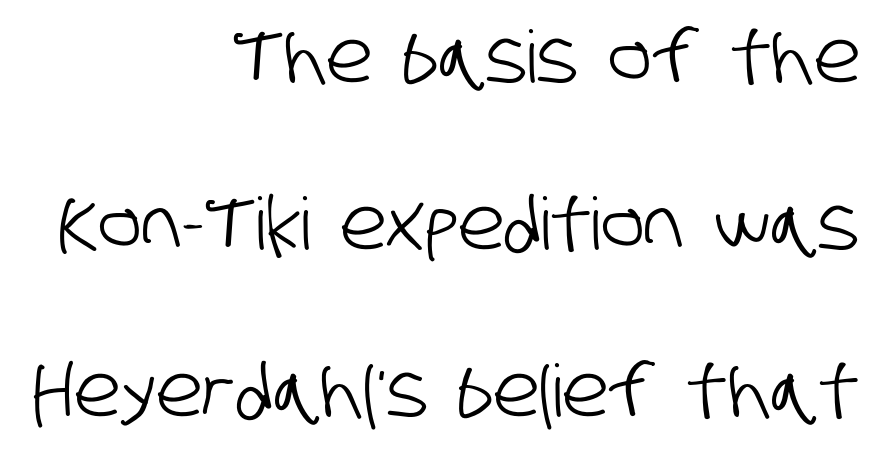
The image shows 72 px condensed sans-serif type; set right-aligned, loose line spacing (2.32x), normal letter spacing, not underlined; low stroke contrast and a large x-height.
